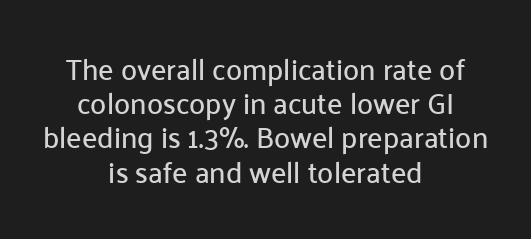
Q: Is the text italic (slanted)? A: No, it is upright.
Q: Is the typeface a serif or a sans-serif typeface? A: Sans-serif.
Q: Is the text underlined? A: No.
Q: How is the paragraph aligned? A: Centered.
Q: Is the spacing between letters normal or unusually wide? A: Normal.
Q: Width (condensed, normal, or wide)? A: Normal.
Q: Stroke contrast? A: Low.
Q: x-height? A: Medium.
Q: Monospaced? A: No.
